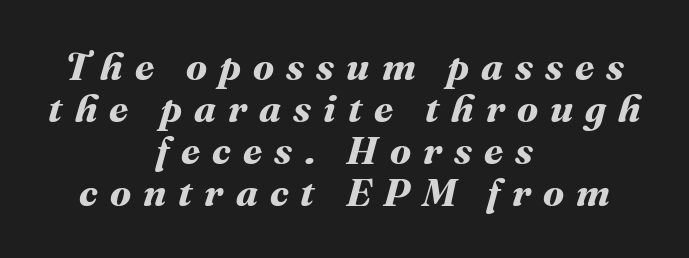
Q: Is the text bold? A: Yes.
Q: Is the text underlined? A: No.
Q: How is the paragraph aligned? A: Centered.
Q: Is the spacing between letters normal or unusually wide? A: Unusually wide.
Q: Is the spacing between lines tight, normal or loose? A: Tight.
Q: Width (condensed, normal, or wide)? A: Normal.
Q: Stroke contrast? A: Medium.
Q: x-height? A: Medium.
Q: Monospaced? A: No.
